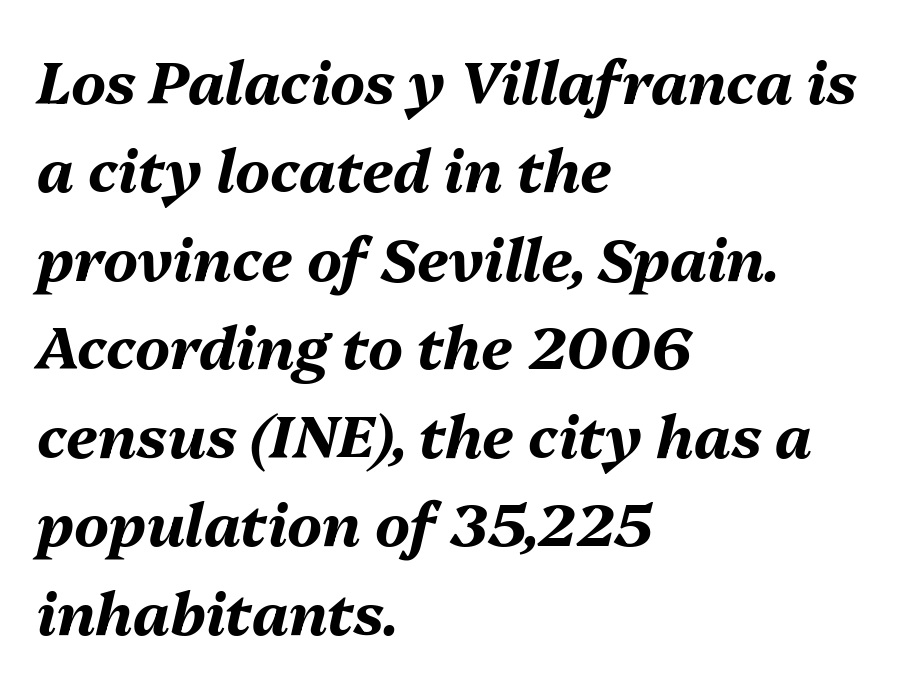
A student would call this left alignment; a typographer would say flush left, rag right. The specimen reads as italic at a glance. If you measured baseline to baseline, you'd find a middling distance. The letters advance in unequal steps, a hallmark of proportional type. The area under the type is left untouched. Spacing between characters is what you'd get straight out of the box.
